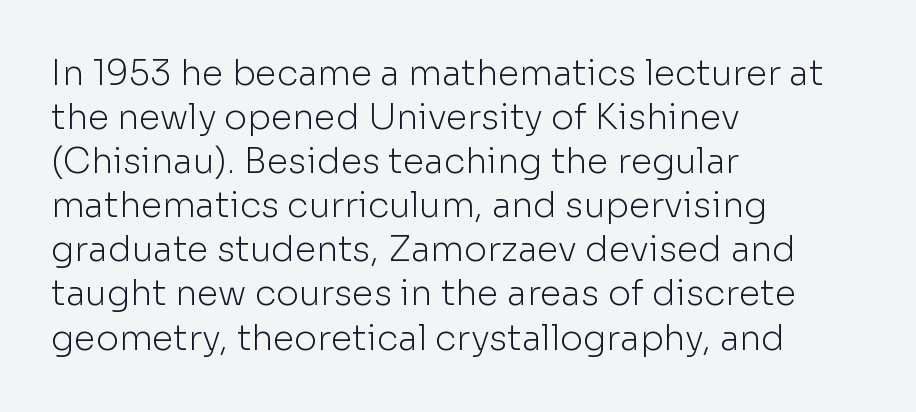
Unmarked baselines from the first word to the last. Is the type heavy? It reads as light-to-regular instead. This sample has the flowing, uneven cadence of proportional lettering. Students, observe: this is what conventionally led text looks like. Each line starts at the same left margin while the right side varies. I'd call this a sans setting — the letters go barefoot.
